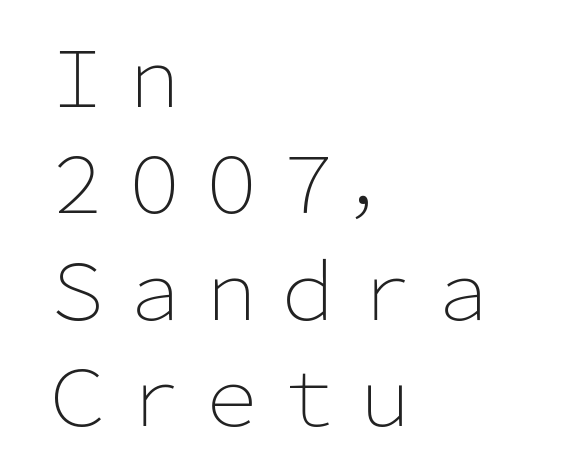
{"serif": "no", "italic": "no", "bold": "no", "weight": "light", "width": "normal", "stroke_contrast": "low", "x_height": "medium", "monospaced": "no", "underline": "no", "align": "left", "line_spacing": "normal", "line_spacing_ratio": 1.38, "letter_spacing": "normal", "letter_spacing_em": 0.0, "glyph_px": 77}
